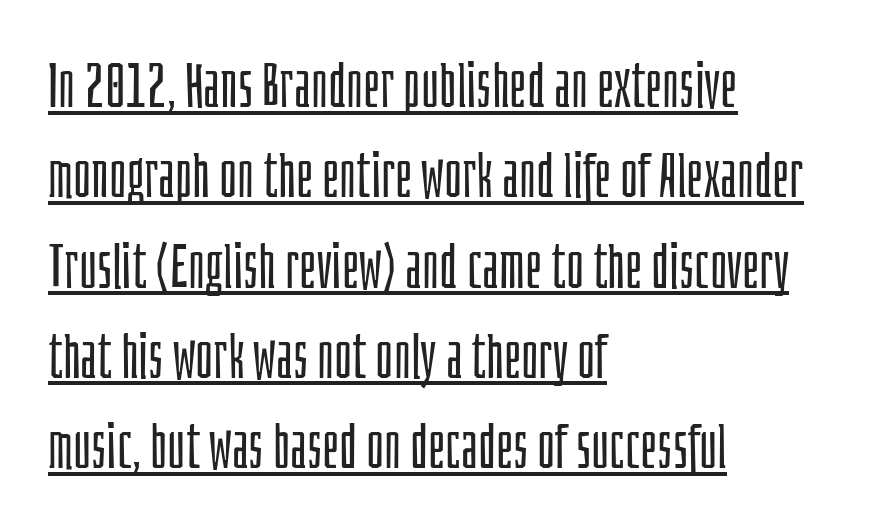
The face used here is a sans, in the tradition of grotesques and geometrics. These lines keep a tight, regular rhythm from letter to letter. The lettering holds an erect, upright posture throughout. Horizontally, the lines are justified to the leading edge only. The letters advance in unequal steps, a hallmark of proportional type. Leading: standard.
